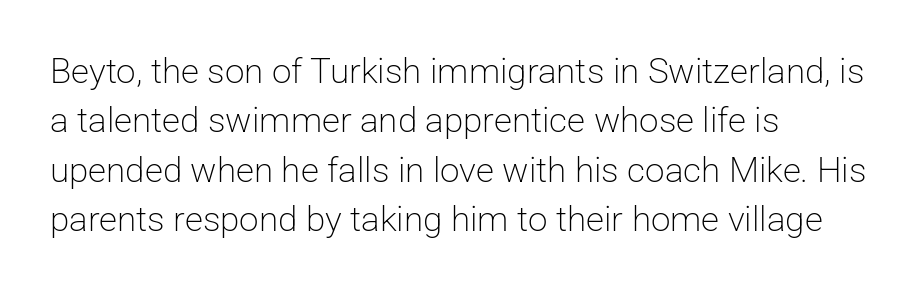
Q: Is the text bold? A: No.
Q: Is the text italic (slanted)? A: No, it is upright.
Q: Is the typeface a serif or a sans-serif typeface? A: Sans-serif.
Q: Is the text underlined? A: No.
Q: How is the paragraph aligned? A: Left-aligned.
Q: Is the spacing between letters normal or unusually wide? A: Normal.
Q: Is the spacing between lines tight, normal or loose? A: Normal.
Q: Width (condensed, normal, or wide)? A: Normal.
Q: Stroke contrast? A: Low.
Q: x-height? A: Medium.
Q: Monospaced? A: No.
